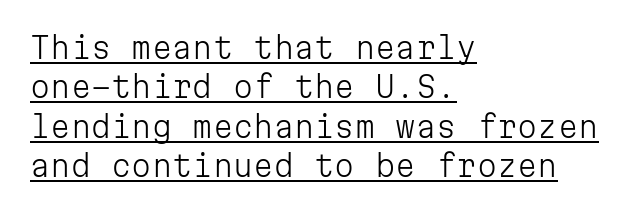
{"serif": "no", "italic": "no", "bold": "no", "weight": "light", "width": "normal", "stroke_contrast": "low", "x_height": "medium", "monospaced": "yes", "underline": "yes", "align": "left", "line_spacing": "normal", "line_spacing_ratio": 1.36, "letter_spacing": "normal", "letter_spacing_em": 0.0, "glyph_px": 29}
